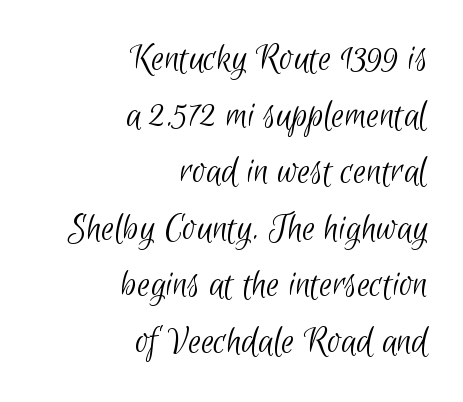
{"serif": "no", "bold": "no", "weight": "light", "width": "condensed", "stroke_contrast": "low", "x_height": "small", "monospaced": "no", "underline": "no", "align": "right", "line_spacing": "normal", "line_spacing_ratio": 1.38, "letter_spacing": "normal", "letter_spacing_em": 0.0, "glyph_px": 41}
